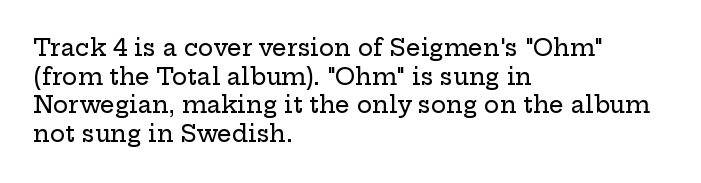
{"italic": "no", "underline": "no", "align": "left", "line_spacing": "normal", "line_spacing_ratio": 1.25, "letter_spacing": "normal", "letter_spacing_em": 0.0, "glyph_px": 23}
